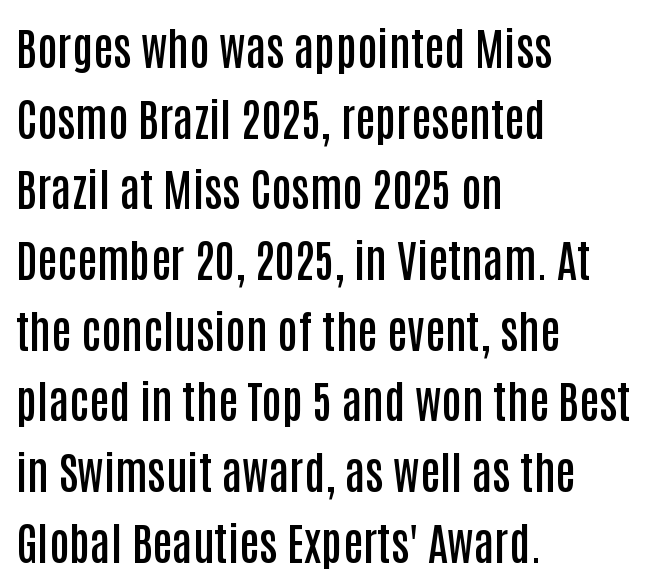
The image shows 45 px semibold, condensed sans-serif type, upright; set left-aligned, normal line spacing (1.57x), normal letter spacing, not underlined; low stroke contrast and a large x-height.
